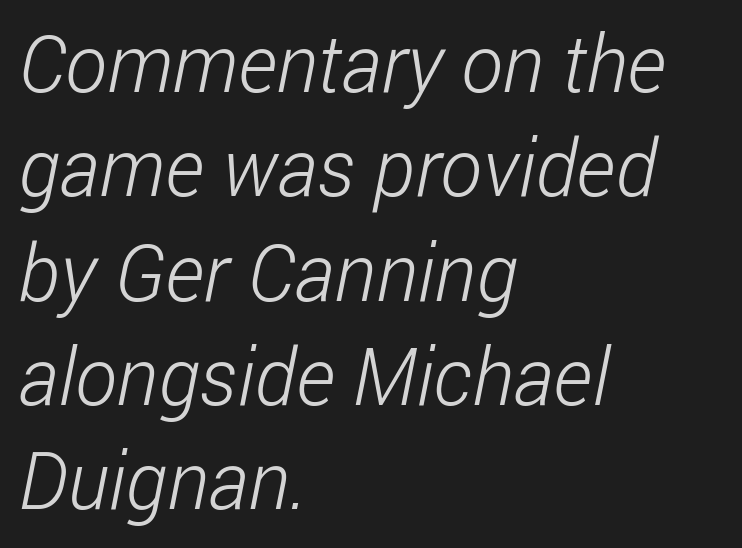
Q: Is the text bold? A: No.
Q: Is the typeface a serif or a sans-serif typeface? A: Sans-serif.
Q: Is the text underlined? A: No.
Q: How is the paragraph aligned? A: Left-aligned.
Q: Is the spacing between letters normal or unusually wide? A: Normal.
Q: Is the spacing between lines tight, normal or loose? A: Normal.
Q: Width (condensed, normal, or wide)? A: Condensed.
Q: Stroke contrast? A: Low.
Q: x-height? A: Medium.
Q: Monospaced? A: No.
